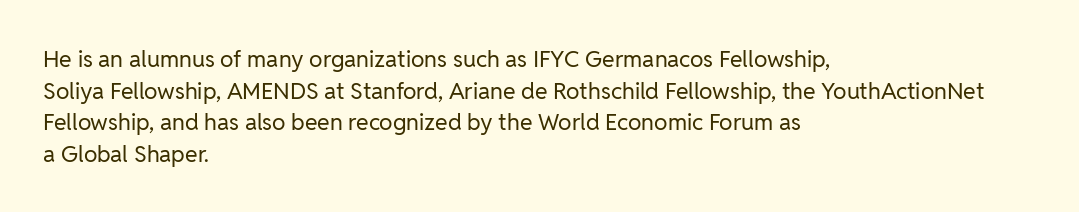
The image shows 23 px text type, upright; set left-aligned, normal line spacing (1.37x), normal letter spacing, not underlined.
